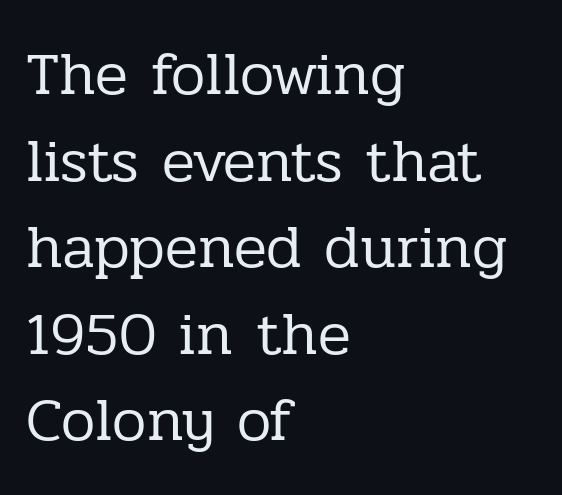
You could call the tracking neutral — neither tight nor loose. Characters remain perfectly vertical along every line. The designer went with a serif here, giving each stem small feet. Alignment: flush left. The space between consecutive lines is moderate. The typesetting does not lean heavy: it is not bold.
